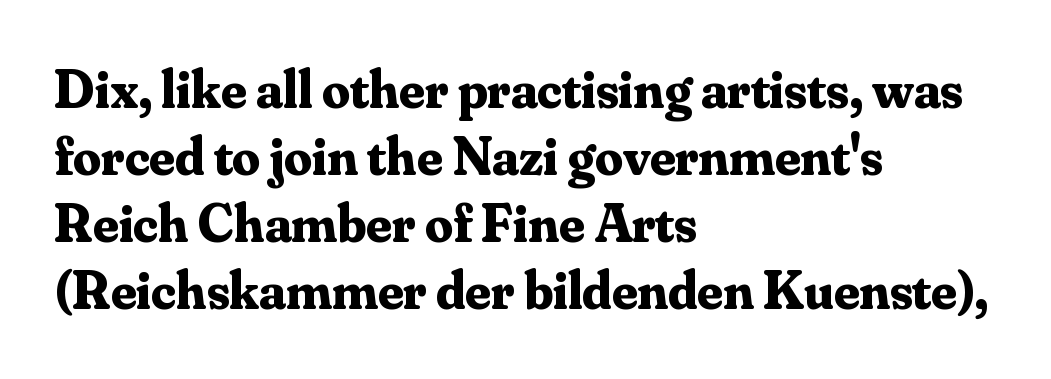
Q: Is the text bold? A: Yes.
Q: Is the text italic (slanted)? A: No, it is upright.
Q: Is the typeface a serif or a sans-serif typeface? A: Serif.
Q: Is the text underlined? A: No.
Q: How is the paragraph aligned? A: Left-aligned.
Q: Is the spacing between letters normal or unusually wide? A: Normal.
Q: Width (condensed, normal, or wide)? A: Normal.
Q: Stroke contrast? A: Medium.
Q: x-height? A: Small.
Q: Monospaced? A: No.
